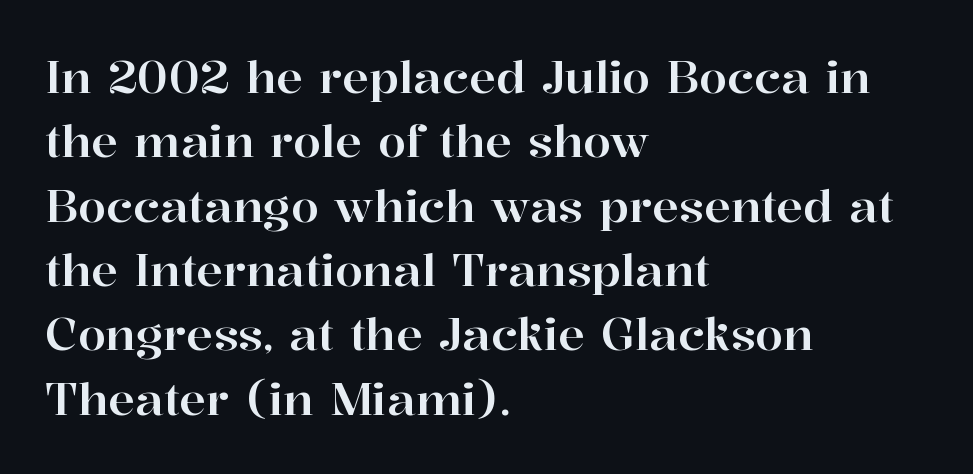
The image shows 45 px serif type, upright; set left-aligned, normal line spacing (1.43x), normal letter spacing, not underlined; high stroke contrast and a medium x-height.
